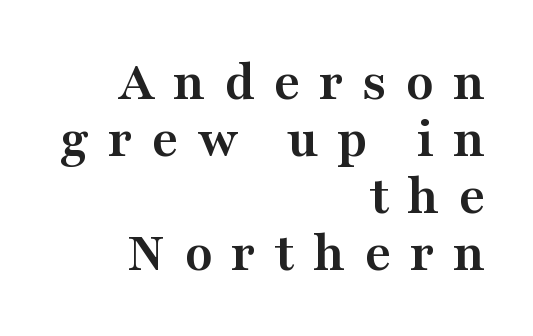
These lines have a slow, spaced-out rhythm from letter to letter. Descenders hang freely into open space. This rendering uses right alignment, leaving the left contour irregular. Style check: upright. The characters look thick and weighty, a clear bold. If you measured baseline to baseline, you'd find a short distance.
